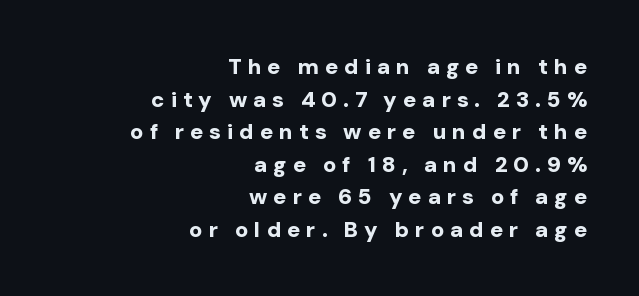
You could only call the tracking loose — the letters float apart. These lines stack with their right ends in a neat column. As a designer I'd log this as weight 700, bold. The specimen reads as upright at a glance. Honestly, the row spacing looks completely unremarkable.
